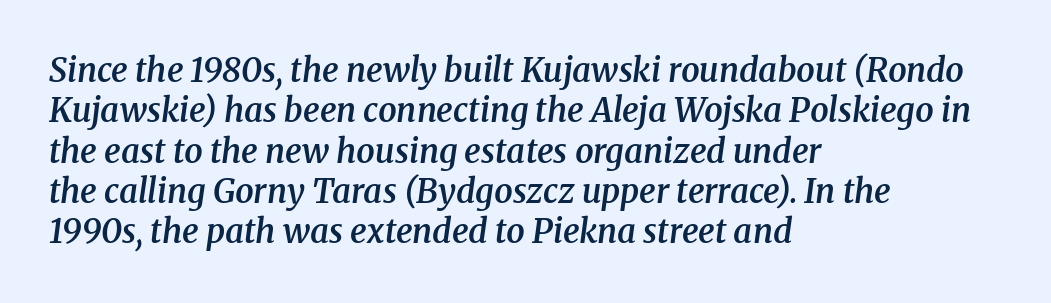
The axis of the letterforms is tilted away from vertical. One-word summary of the alignment: left. No word sits above an underline. Is this a fixed-width face? No — the glyphs have proportional, varying widths. Typographically, this falls in the serif category. There is no visible air inserted between adjacent glyphs.
